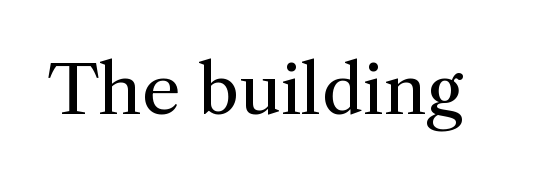
Vertical stems look standard width or narrower in stroke. The letters sit at their default tracking, neither squeezed nor spread. The rendering uses natural spacing where letterforms have individual widths. You can tell it's not italic because the verticals are truly vertical.
